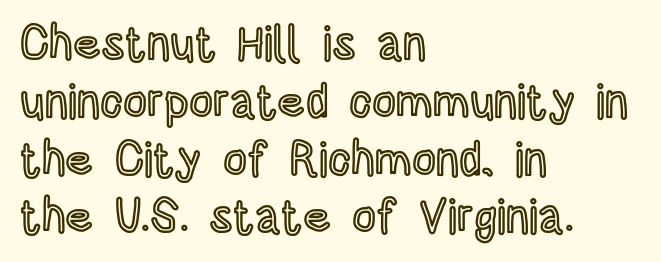
The image shows 47 px condensed type, upright; set left-aligned, line spacing 1.23x, normal letter spacing, not underlined; a large x-height.
